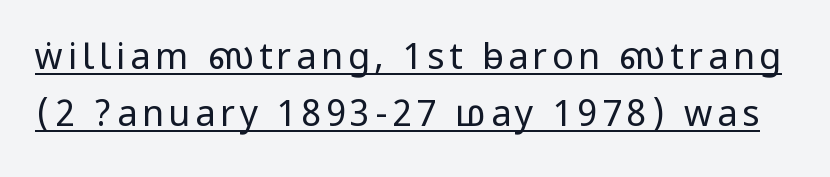
The image shows 36 px regular-weight, condensed sans-serif type, upright; set normal line spacing (1.59x), underlined; low stroke contrast.
